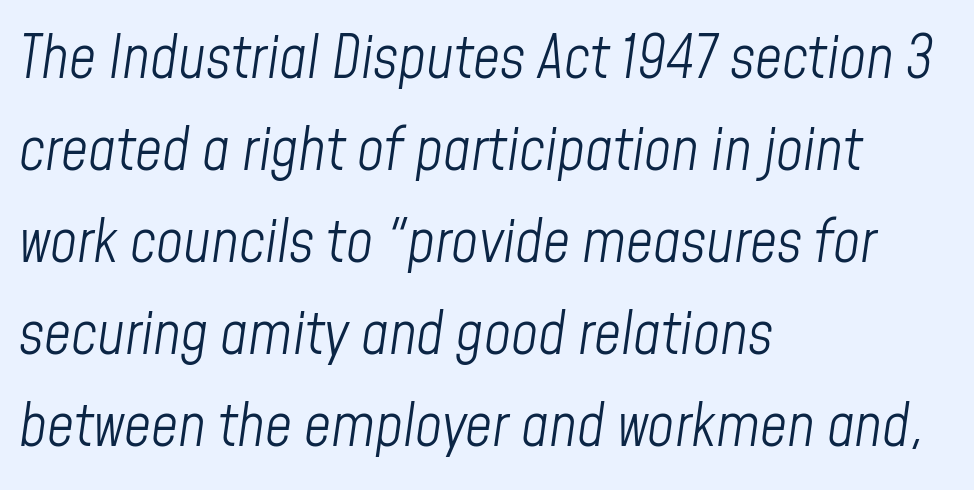
Q: Is the text bold? A: No.
Q: Is the text italic (slanted)? A: Yes, it leans right by about 8 degrees.
Q: Is the text underlined? A: No.
Q: How is the paragraph aligned? A: Left-aligned.
Q: Is the spacing between letters normal or unusually wide? A: Normal.
Q: Is the spacing between lines tight, normal or loose? A: Normal.
Q: Width (condensed, normal, or wide)? A: Condensed.
Q: Stroke contrast? A: Low.
Q: x-height? A: Medium.
Q: Monospaced? A: No.
